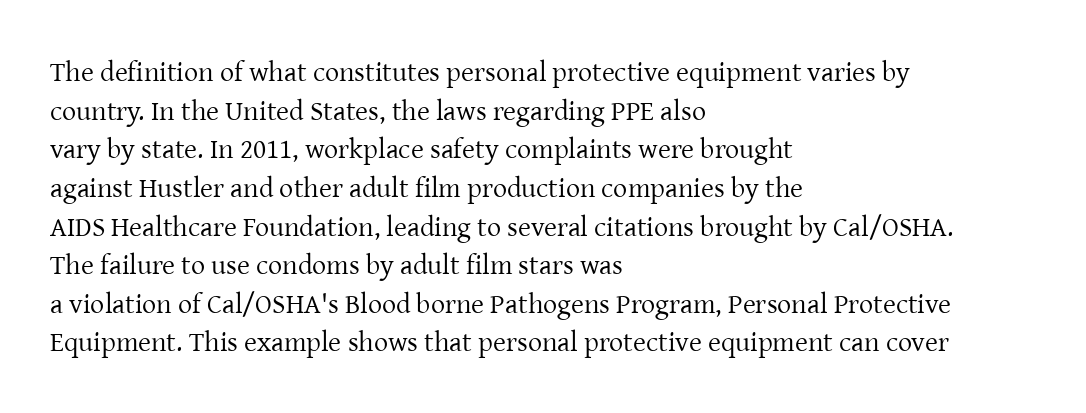
Standard letterfit; no display-style spreading of the glyphs. The words here are not underlined. The weight would be labelled regular, book, light, or lighter still. Characters remain perfectly vertical along every line. Spacing verdict: proportional, widths tailored to each character.
